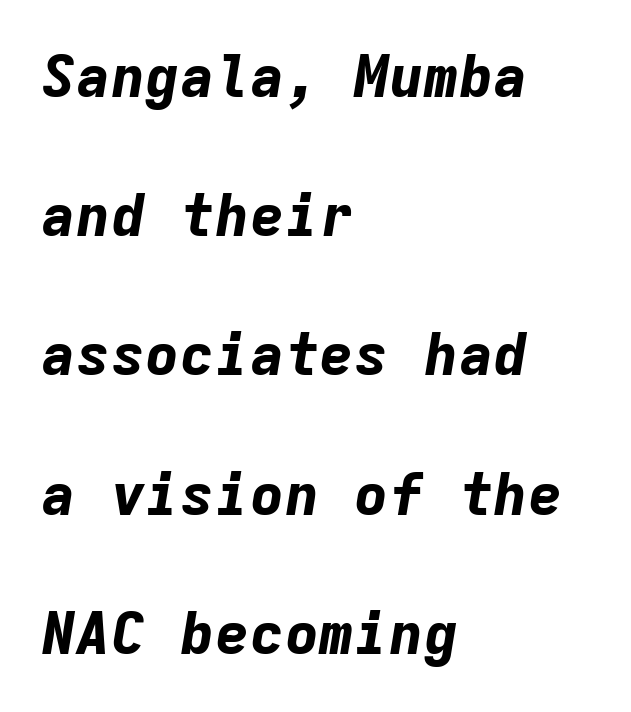
The image shows 58 px bold type, italic (leaning right), monospaced; set left-aligned, loose line spacing (2.4x), normal letter spacing, not underlined; low stroke contrast and a medium x-height.
